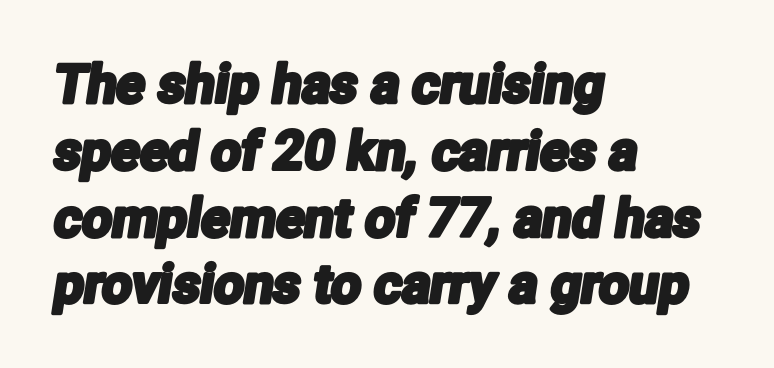
Q: Is the typeface a serif or a sans-serif typeface? A: Sans-serif.
Q: Is the text underlined? A: No.
Q: How is the paragraph aligned? A: Left-aligned.
Q: Is the spacing between letters normal or unusually wide? A: Normal.
Q: Is the spacing between lines tight, normal or loose? A: Normal.
Q: Width (condensed, normal, or wide)? A: Condensed.
Q: Stroke contrast? A: Low.
Q: x-height? A: Medium.
Q: Monospaced? A: No.
